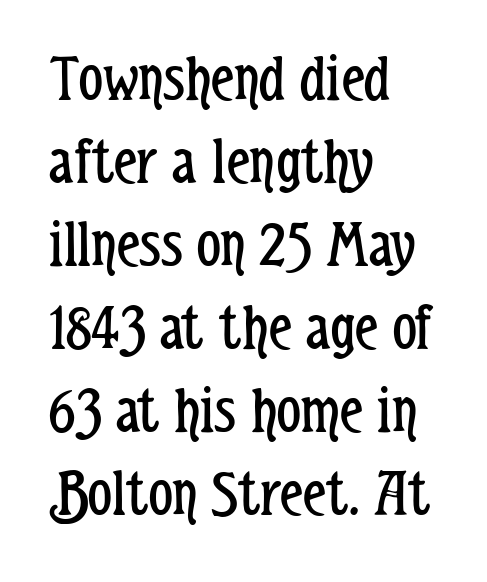
A student would call this left alignment; a typographer would say flush left, rag right. The glyphs are unaccompanied by any horizontal stroke below them. The face used here is rendered with its standard letterfit. Quick note: not italic, upright.
